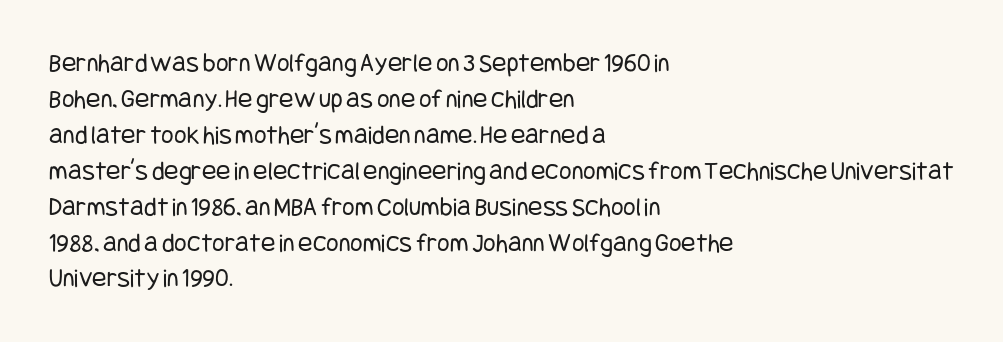
Q: Is the text bold? A: No.
Q: Is the text italic (slanted)? A: No, it is upright.
Q: Is the text underlined? A: No.
Q: How is the paragraph aligned? A: Left-aligned.
Q: Is the spacing between letters normal or unusually wide? A: Normal.
Q: Is the spacing between lines tight, normal or loose? A: Normal.
